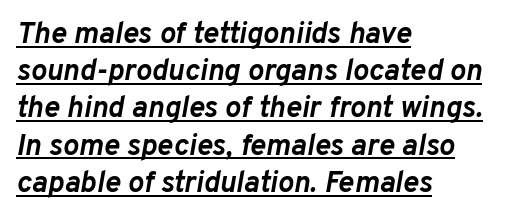
{"italic": "yes", "lean": "right", "slant_degrees": 10, "bold": "yes", "weight": "semibold", "width": "normal", "stroke_contrast": "low", "x_height": "medium", "monospaced": "no", "underline": "yes", "align": "left", "line_spacing_ratio": 1.24, "letter_spacing": "normal", "letter_spacing_em": 0.0, "glyph_px": 30}
